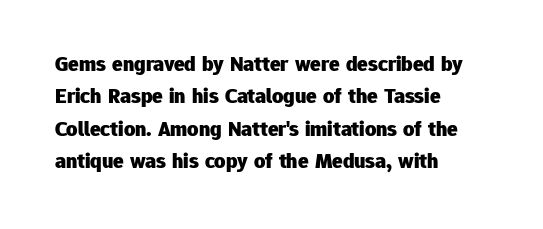
{"italic": "no", "bold": "yes", "underline": "no", "align": "left", "line_spacing": "normal", "line_spacing_ratio": 1.47, "letter_spacing": "normal", "letter_spacing_em": 0.0, "glyph_px": 22}
